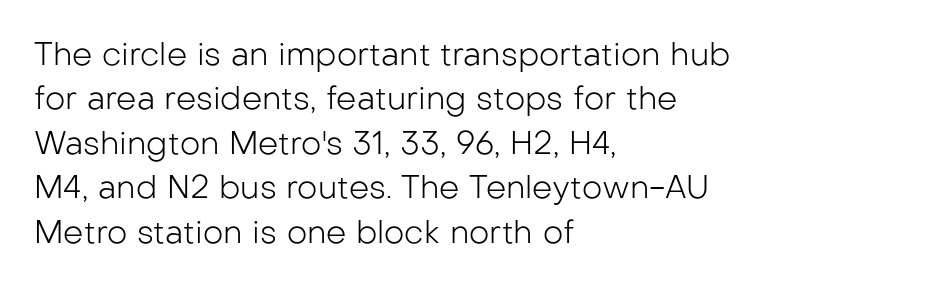
Q: Is the text bold? A: No.
Q: Is the text italic (slanted)? A: No, it is upright.
Q: Is the typeface a serif or a sans-serif typeface? A: Sans-serif.
Q: Is the text underlined? A: No.
Q: How is the paragraph aligned? A: Left-aligned.
Q: Is the spacing between letters normal or unusually wide? A: Normal.
Q: Is the spacing between lines tight, normal or loose? A: Normal.
Q: Width (condensed, normal, or wide)? A: Normal.
Q: Stroke contrast? A: Low.
Q: x-height? A: Medium.
Q: Monospaced? A: No.
